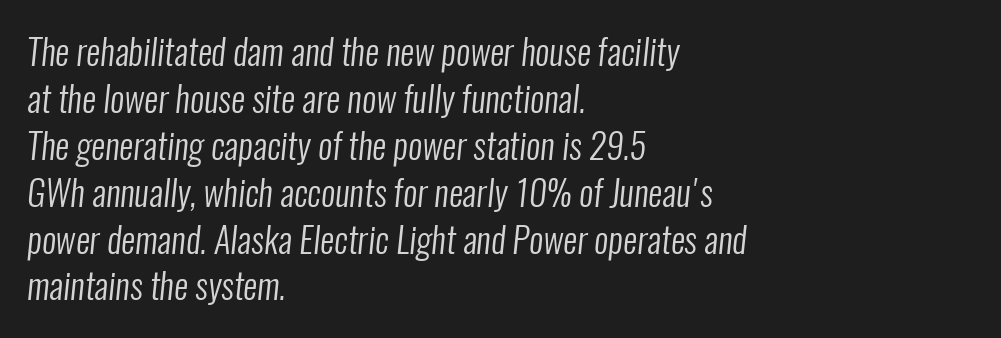
The image shows 35 px regular-weight, condensed sans-serif type; set left-aligned, normal line spacing (1.34x), normal letter spacing, not underlined; low stroke contrast and a medium x-height.
